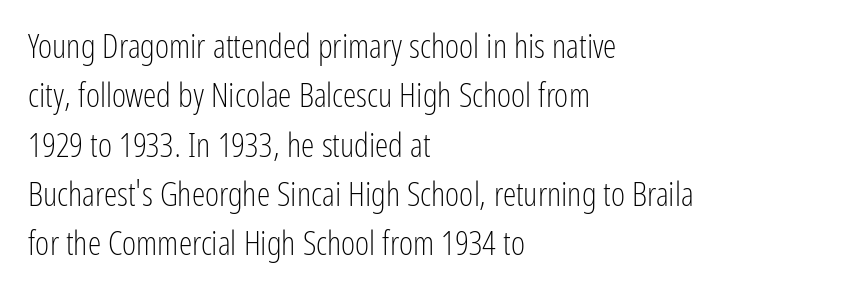
The typesetter chose a ragged-right arrangement here. Line spacing here is normal. The foot of each line stays bare and open. Is the letter spacing exaggerated? No — it looks like the ordinary default. Posture: vertical.
